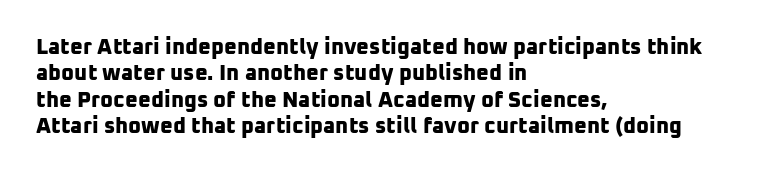
The lines in this sample share a left origin and differ only in where they stop. Underline: absent. The passage shown has conventional tracking throughout. How heavy is the stroke? Heavy — this is a bold.
